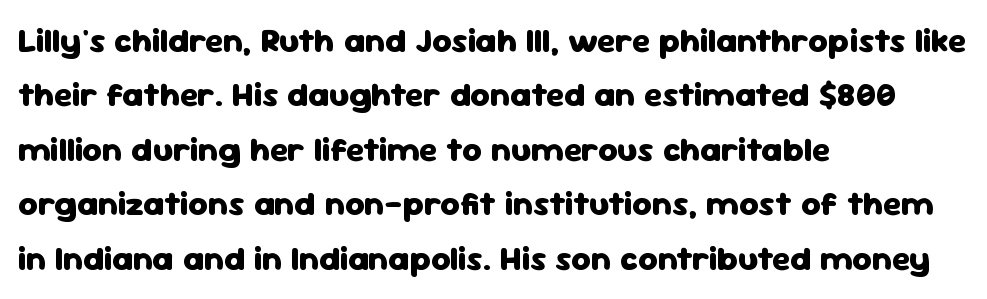
Vertically, the passage feels balanced, rows spaced as you'd expect. The designer went with a sans here, leaving each stem footless. Thick stems and heavy bowls — unmistakably bold. Honestly, there is no underline to notice here at all.
